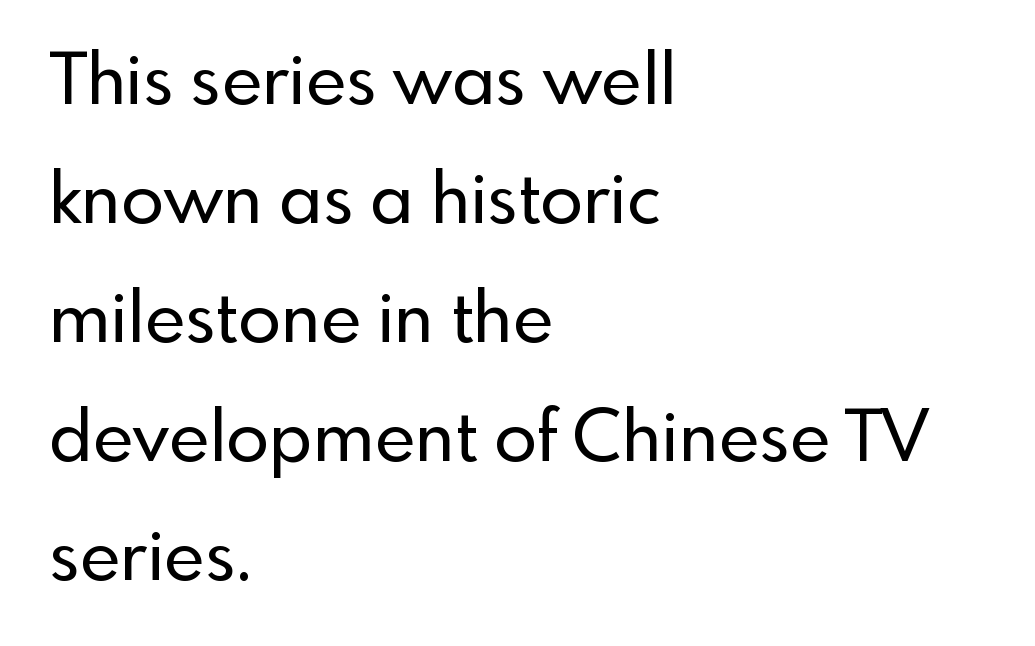
The lettering holds an erect, upright posture throughout. Each new line begins a customary step beneath the previous one. Descenders are the only things crossing below the line. The type is set solid horizontally, with unmodified tracking. Is this a fixed-width face? No — the glyphs have proportional, varying widths.
